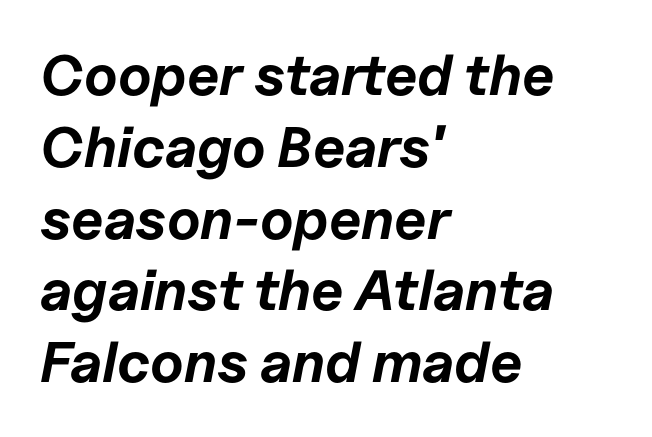
Q: Is the text bold? A: Yes.
Q: Is the text italic (slanted)? A: Yes, it leans right by about 11 degrees.
Q: Is the text underlined? A: No.
Q: How is the paragraph aligned? A: Left-aligned.
Q: Is the spacing between letters normal or unusually wide? A: Normal.
Q: Is the spacing between lines tight, normal or loose? A: Normal.
Q: Width (condensed, normal, or wide)? A: Normal.
Q: Stroke contrast? A: Low.
Q: x-height? A: Medium.
Q: Monospaced? A: No.
